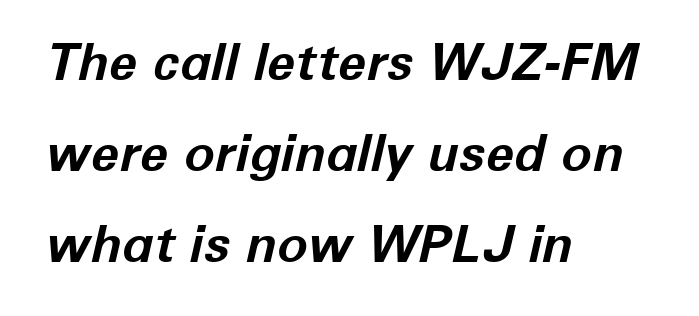
Nobody touched the tracking dial on this one. Line starts are locked; line ends wander. Set as a true bold cut, around the 700 mark. The text carries the slant typical of an italic or oblique font.
